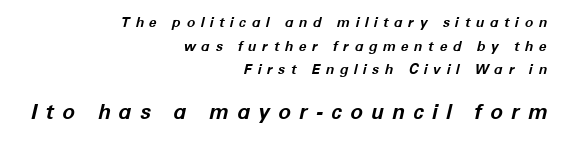
Q: Is the text bold? A: Yes.
Q: Is the text italic (slanted)? A: Yes, it leans right by about 12 degrees.
Q: Is the text underlined? A: No.
Q: How is the paragraph aligned? A: Right-aligned.
Q: Is the spacing between letters normal or unusually wide? A: Unusually wide.
Q: Is the spacing between lines tight, normal or loose? A: Normal.
Q: Which block of text is set in a larger size, the first (top) or the second (bottom)? A: The second (bottom) one.
